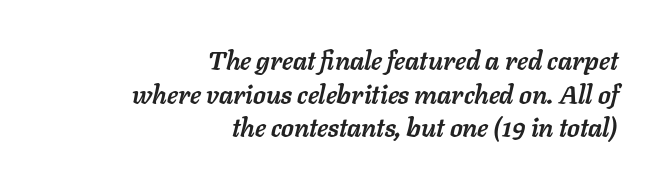
The image shows 26 px bold type, italic (leaning right); set right-aligned, normal line spacing (1.29x), normal letter spacing, not underlined.
